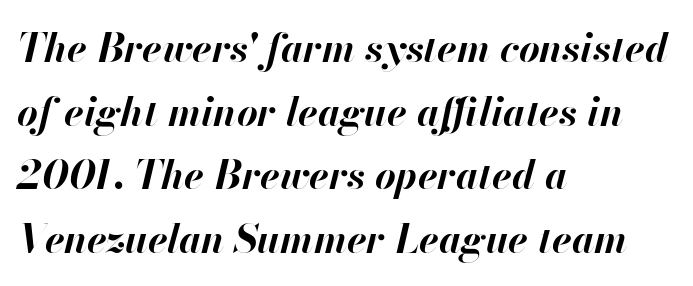
{"italic": "yes", "lean": "right", "slant_degrees": 13, "bold": "yes", "weight": "bold", "width": "normal", "stroke_contrast": "high", "x_height": "small", "monospaced": "no", "underline": "no", "align": "left", "line_spacing": "normal", "line_spacing_ratio": 1.59, "letter_spacing": "normal", "letter_spacing_em": 0.0, "glyph_px": 40}
